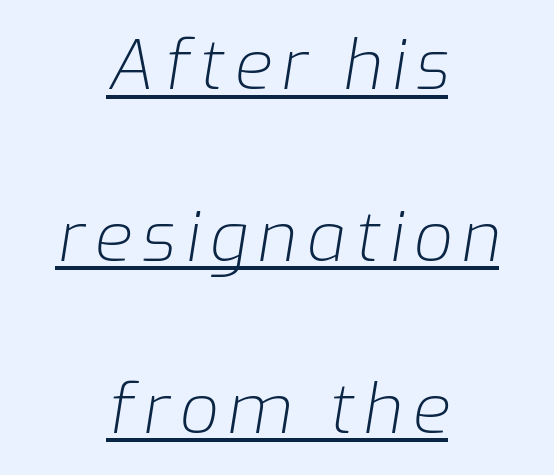
The paragraph has two soft edges and a firm central axis. Designer's note — italics engaged. Think standard paragraph weight, or any step lighter than that. Notice how a bar underscores the lettering throughout. A typesetter would call this leading open, well beyond the default.
